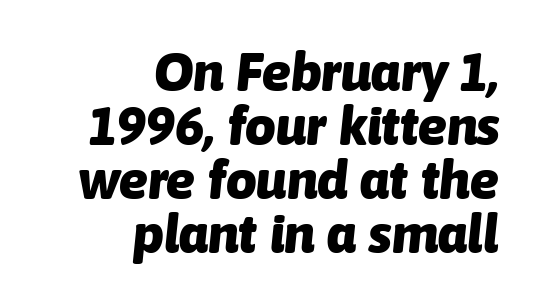
The image shows 54 px heavy type, italic (leaning right); set right-aligned, tight line spacing (1.0x), normal letter spacing, not underlined; low stroke contrast and a medium x-height.
